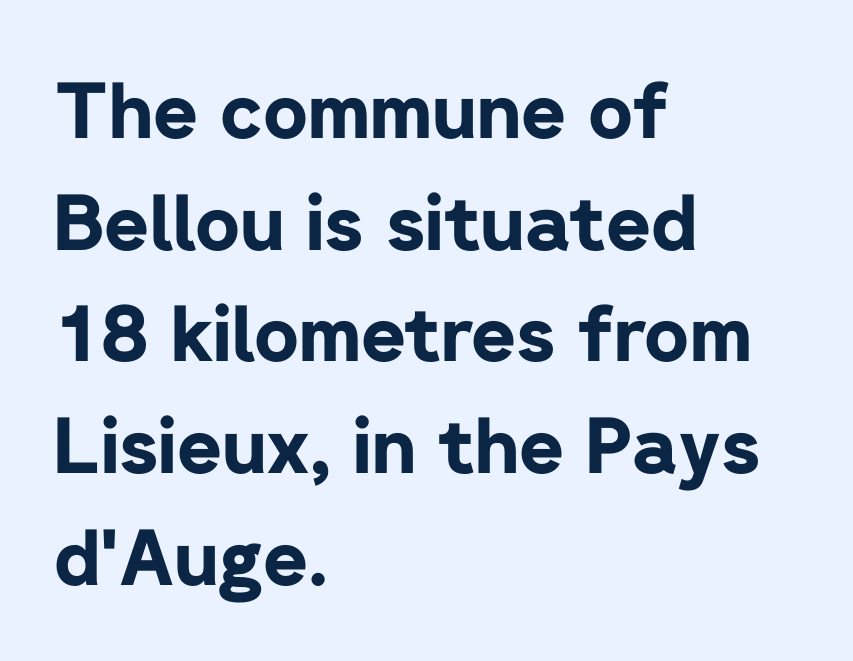
The image shows 77 px bold sans-serif type, upright; set left-aligned, normal line spacing (1.45x), normal letter spacing, not underlined; low stroke contrast and a medium x-height.
